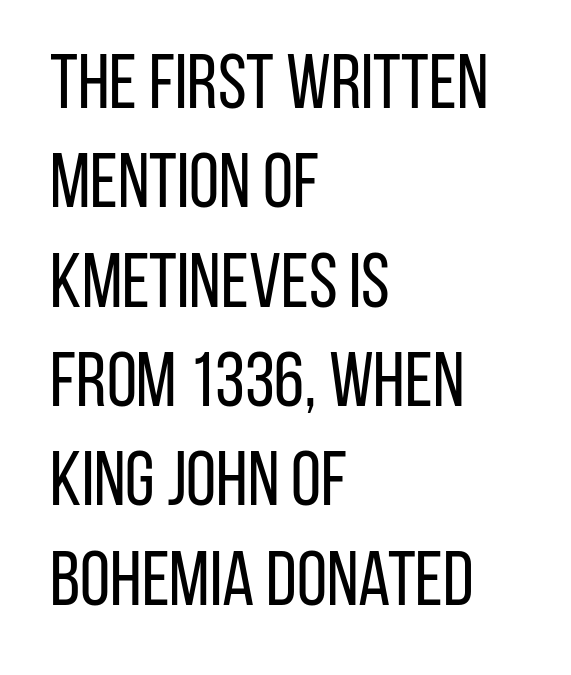
Q: Is the text bold? A: No.
Q: Is the text italic (slanted)? A: No, it is upright.
Q: Is the typeface a serif or a sans-serif typeface? A: Sans-serif.
Q: Is the text underlined? A: No.
Q: How is the paragraph aligned? A: Left-aligned.
Q: Is the spacing between letters normal or unusually wide? A: Normal.
Q: Is the spacing between lines tight, normal or loose? A: Normal.
Q: Width (condensed, normal, or wide)? A: Condensed.
Q: Stroke contrast? A: Low.
Q: x-height? A: Large.
Q: Monospaced? A: No.
